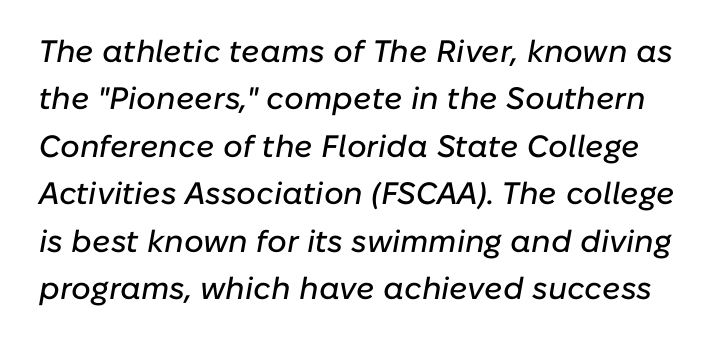
Anything drawn beneath the words? Only blank space. The gaps between neighbouring characters are ordinary and unremarkable. The text carries the slant typical of an italic or oblique font. This sample keeps an unexceptional amount of space between lines. The face used here is proportionally spaced, like ordinary book or web type.
